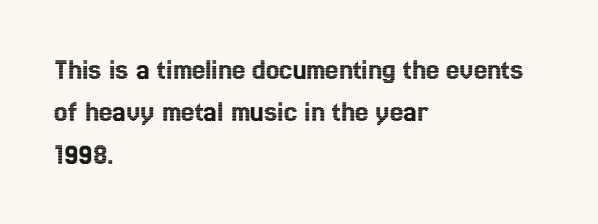
The image shows 30 px condensed type, upright; set left-aligned, normal line spacing (1.41x), normal letter spacing, not underlined; a medium x-height.
